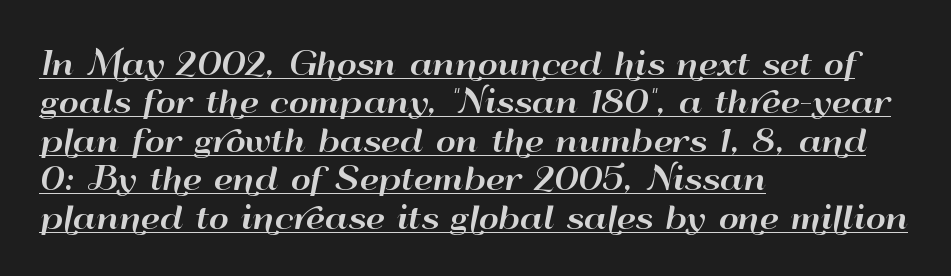
The image shows 31 px wide sans-serif type; set left-aligned, line spacing 1.24x, normal letter spacing, underlined; high stroke contrast and a small x-height.
